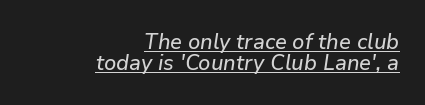
Q: Is the text italic (slanted)? A: Yes, it leans right by about 9 degrees.
Q: Is the text underlined? A: Yes.
Q: How is the paragraph aligned? A: Right-aligned.
Q: Is the spacing between letters normal or unusually wide? A: Normal.
Q: Is the spacing between lines tight, normal or loose? A: Tight.
